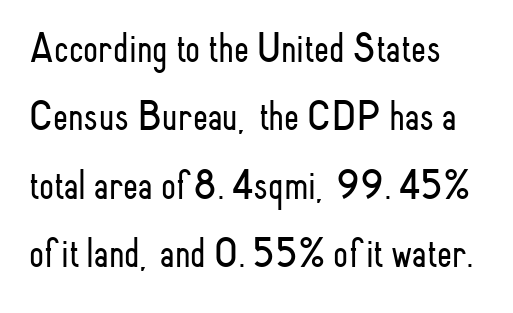
{"serif": "no", "italic": "no", "bold": "no", "weight": "light", "width": "condensed", "stroke_contrast": "low", "x_height": "small", "monospaced": "no", "underline": "no", "line_spacing": "normal", "line_spacing_ratio": 1.59, "letter_spacing": "normal", "letter_spacing_em": 0.0, "glyph_px": 43}
